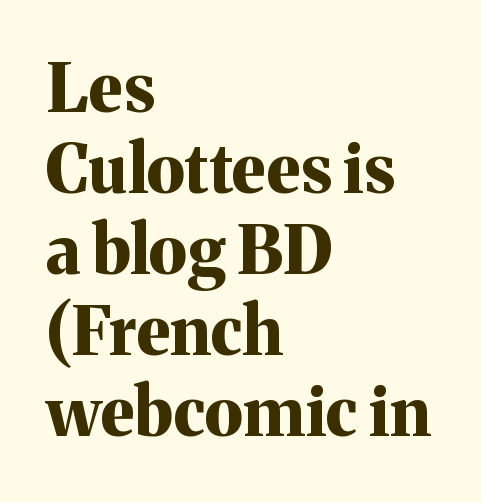
{"serif": "yes", "italic": "no", "bold": "yes", "weight": "bold", "width": "normal", "stroke_contrast": "medium", "x_height": "medium", "monospaced": "no", "underline": "no", "align": "left", "line_spacing_ratio": 1.21, "letter_spacing": "normal", "letter_spacing_em": 0.0, "glyph_px": 67}
